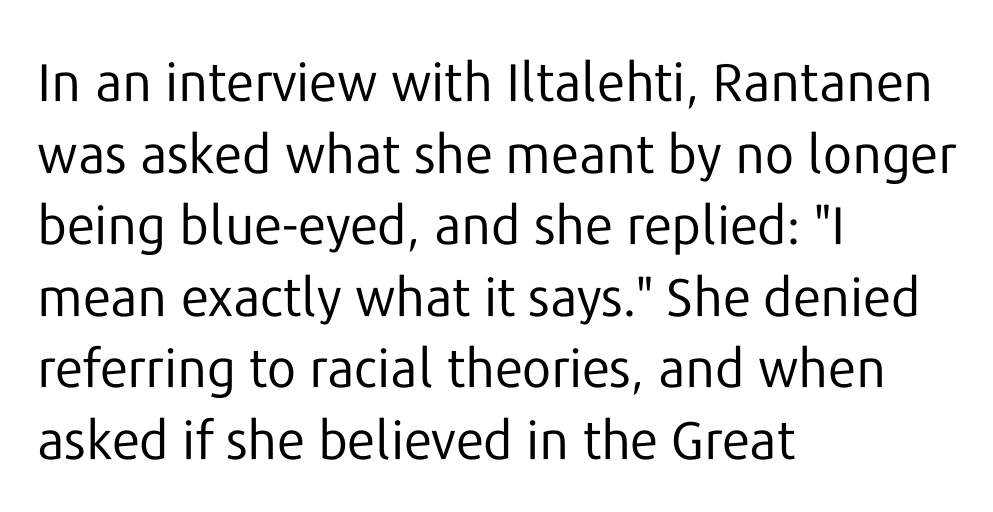
The image shows 53 px regular-weight sans-serif type, upright; set left-aligned, normal line spacing (1.35x), normal letter spacing, not underlined; low stroke contrast and a medium x-height.
